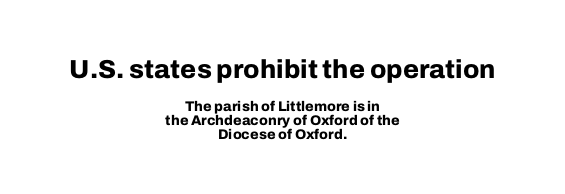
The leading is snug, giving the passage a crowded texture. A typesetter would call this zero additional tracking. The more generous point size was reserved for the upper chunk. The foot of each line stays bare and open. Every stem runs plumb, perpendicular to the baseline.
